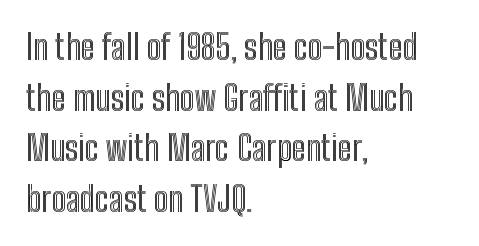
The image shows 34 px condensed type, upright; set left-aligned, normal line spacing (1.49x), normal letter spacing, not underlined; a medium x-height.
